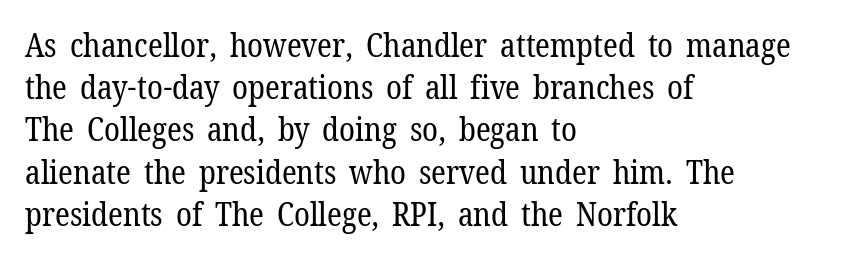
Caption: standard tracking, unaltered. Rendered with straight, roman letterforms. The lines in this sample share a left origin and differ only in where they stop. Students, observe: this is what conventionally led text looks like.
